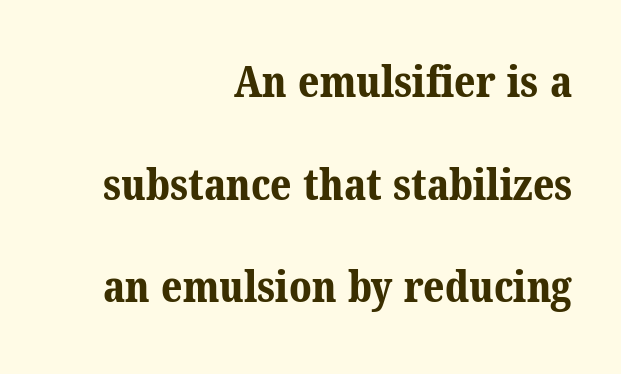
Q: Is the text bold? A: Yes.
Q: Is the typeface a serif or a sans-serif typeface? A: Serif.
Q: Is the text underlined? A: No.
Q: How is the paragraph aligned? A: Right-aligned.
Q: Is the spacing between letters normal or unusually wide? A: Normal.
Q: Is the spacing between lines tight, normal or loose? A: Loose.
Q: Width (condensed, normal, or wide)? A: Normal.
Q: Stroke contrast? A: Medium.
Q: x-height? A: Medium.
Q: Monospaced? A: No.
